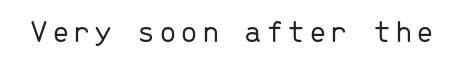
{"serif": "no", "italic": "no", "bold": "no", "weight": "light", "width": "normal", "stroke_contrast": "low", "x_height": "medium", "monospaced": "yes", "underline": "no", "glyph_px": 32}
